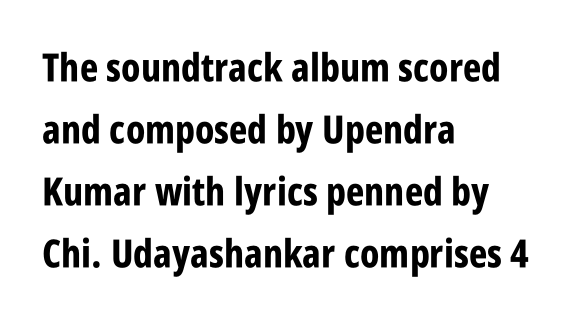
Q: Is the text bold? A: Yes.
Q: Is the text italic (slanted)? A: No, it is upright.
Q: Is the typeface a serif or a sans-serif typeface? A: Sans-serif.
Q: Is the text underlined? A: No.
Q: How is the paragraph aligned? A: Left-aligned.
Q: Is the spacing between letters normal or unusually wide? A: Normal.
Q: Is the spacing between lines tight, normal or loose? A: Normal.
Q: Width (condensed, normal, or wide)? A: Condensed.
Q: Stroke contrast? A: Low.
Q: x-height? A: Large.
Q: Monospaced? A: No.
